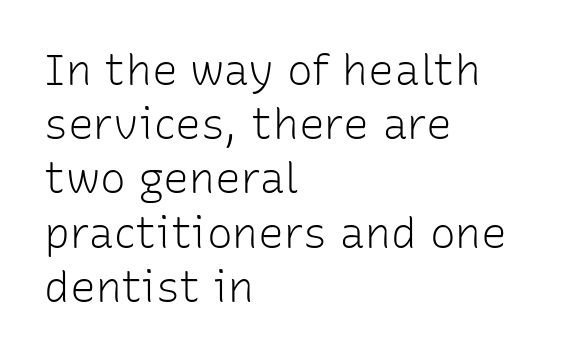
{"serif": "no", "italic": "no", "bold": "no", "weight": "light", "width": "normal", "stroke_contrast": "low", "x_height": "medium", "monospaced": "no", "underline": "no", "align": "left", "line_spacing": "normal", "line_spacing_ratio": 1.26, "letter_spacing": "normal", "letter_spacing_em": 0.0, "glyph_px": 43}
